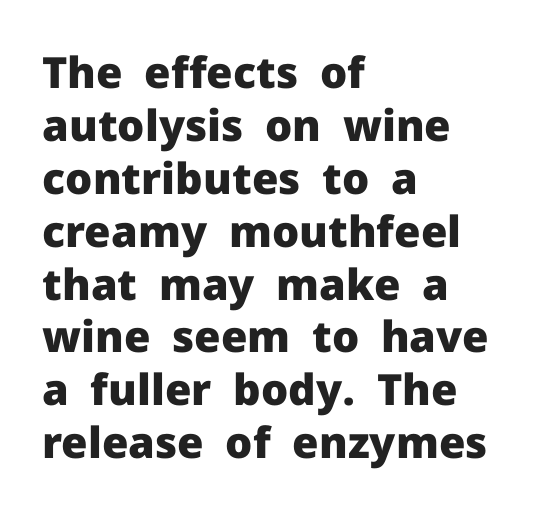
Strong, thick strokes mark this as bold type. The letters sit at their default tracking, neither squeezed nor spread. This sample uses an upright cut, with every glyph sitting square on the baseline. Proportional: the letters do not fall into vertical columns. Check where the strokes stop: nothing finishes them off — pure sans.
